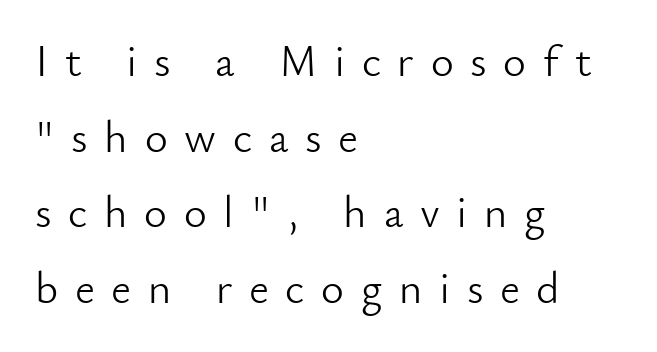
{"serif": "no", "italic": "no", "bold": "no", "weight": "light", "width": "normal", "stroke_contrast": "low", "x_height": "small", "monospaced": "no", "underline": "no", "align": "left", "line_spacing_ratio": 1.72, "letter_spacing": "wide", "letter_spacing_em": 0.38, "glyph_px": 44}
